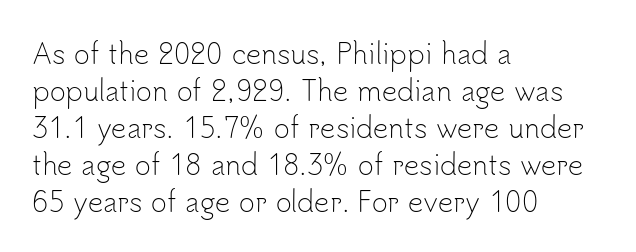
{"italic": "no", "bold": "no", "underline": "no", "align": "left", "line_spacing": "normal", "line_spacing_ratio": 1.37, "letter_spacing": "normal", "letter_spacing_em": 0.0, "glyph_px": 27}
